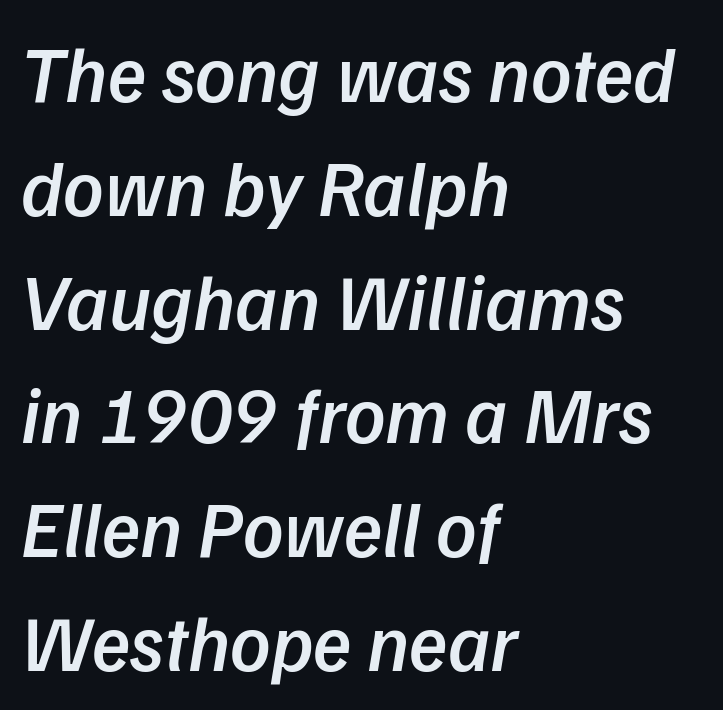
Q: Is the text bold? A: Semi-bold.
Q: Is the typeface a serif or a sans-serif typeface? A: Sans-serif.
Q: Is the text underlined? A: No.
Q: How is the paragraph aligned? A: Left-aligned.
Q: Is the spacing between letters normal or unusually wide? A: Normal.
Q: Is the spacing between lines tight, normal or loose? A: Normal.
Q: Width (condensed, normal, or wide)? A: Normal.
Q: Stroke contrast? A: Low.
Q: x-height? A: Medium.
Q: Monospaced? A: No.
